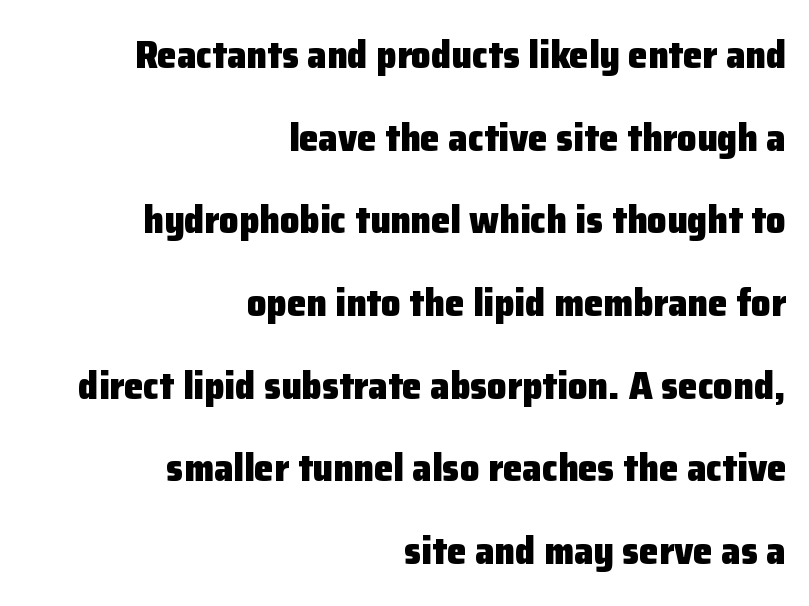
The image shows 39 px heavy sans-serif type, upright; set right-aligned, loose line spacing (2.12x), normal letter spacing, not underlined; low stroke contrast and a medium x-height.
